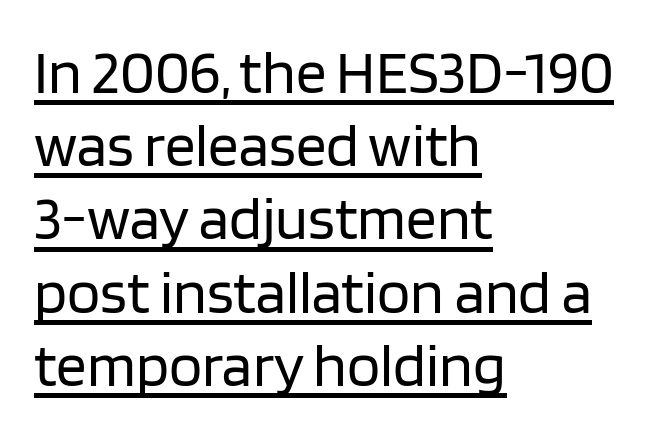
Q: Is the text bold? A: No.
Q: Is the text italic (slanted)? A: No, it is upright.
Q: Is the typeface a serif or a sans-serif typeface? A: Sans-serif.
Q: Is the text underlined? A: Yes.
Q: How is the paragraph aligned? A: Left-aligned.
Q: Is the spacing between letters normal or unusually wide? A: Normal.
Q: Width (condensed, normal, or wide)? A: Normal.
Q: Stroke contrast? A: Low.
Q: x-height? A: Large.
Q: Monospaced? A: No.
